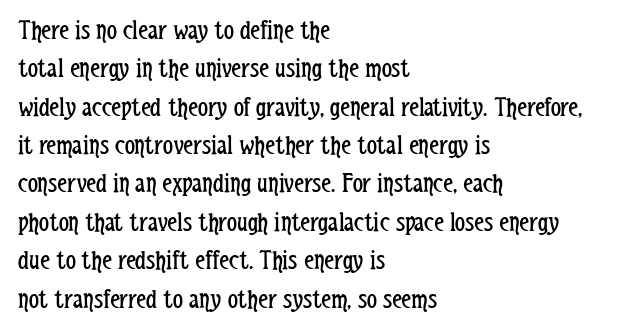
{"serif": "no", "italic": "no", "bold": "no", "weight": "regular", "width": "condensed", "stroke_contrast": "low", "x_height": "medium", "monospaced": "no", "underline": "no", "align": "left", "line_spacing": "normal", "line_spacing_ratio": 1.37, "letter_spacing": "normal", "letter_spacing_em": 0.0, "glyph_px": 28}
